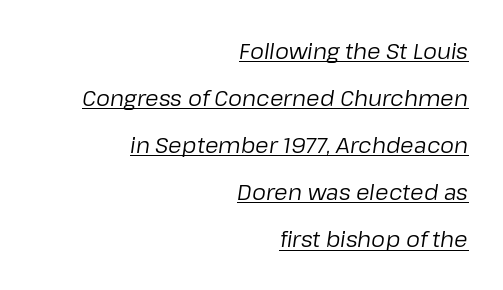
{"italic": "yes", "lean": "right", "slant_degrees": 8, "bold": "no", "underline": "yes", "align": "right", "line_spacing": "loose", "line_spacing_ratio": 2.14, "letter_spacing": "normal", "letter_spacing_em": 0.0, "glyph_px": 22}
